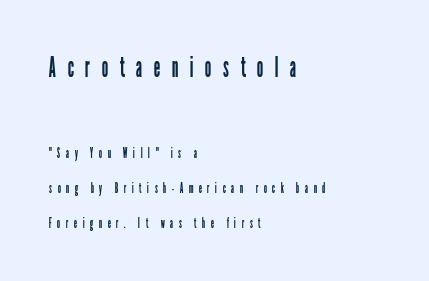
{"serif": "no", "italic": "no", "bold": "no", "weight": "regular", "width": "condensed", "stroke_contrast": "low", "x_height": "medium", "monospaced": "no", "underline": "no", "align": "left", "line_spacing": "loose", "line_spacing_ratio": 2.48, "letter_spacing": "wide", "letter_spacing_em": 0.39, "larger_block": "first", "size_ratio": 2.07, "glyph_px": 29}
